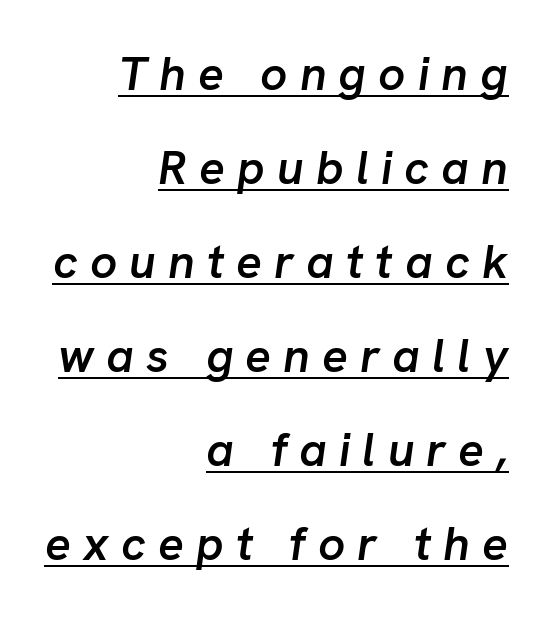
Q: Is the text bold? A: Semi-bold.
Q: Is the text italic (slanted)? A: Yes, it leans right by about 8 degrees.
Q: Is the text underlined? A: Yes.
Q: How is the paragraph aligned? A: Right-aligned.
Q: Is the spacing between letters normal or unusually wide? A: Unusually wide.
Q: Is the spacing between lines tight, normal or loose? A: Loose.
Q: Width (condensed, normal, or wide)? A: Normal.
Q: Stroke contrast? A: Low.
Q: x-height? A: Medium.
Q: Monospaced? A: No.
